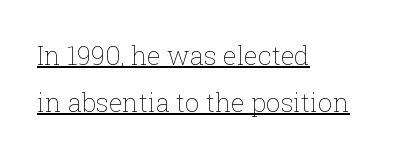
The image shows 26 px text type, upright; set left-aligned, line spacing 1.8x, normal letter spacing, underlined.
